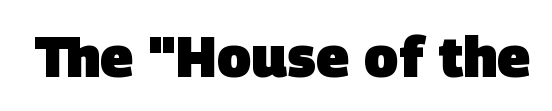
{"serif": "no", "bold": "yes", "weight": "heavy", "width": "normal", "stroke_contrast": "low", "x_height": "large", "monospaced": "no", "underline": "no", "letter_spacing": "normal", "letter_spacing_em": 0.0, "glyph_px": 57}
